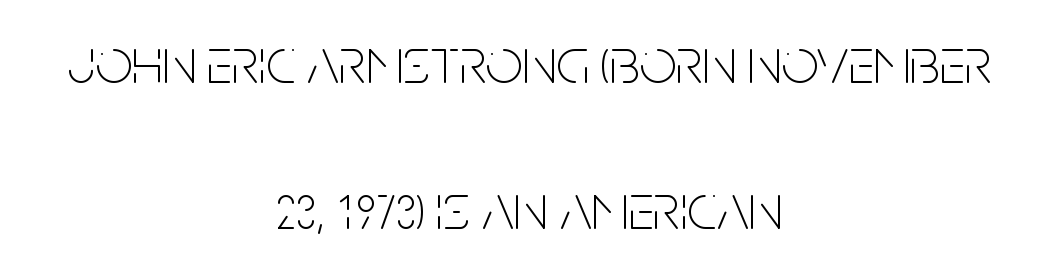
The image shows 65 px thin, condensed sans-serif type, upright; set centered, loose line spacing (2.24x), normal letter spacing, not underlined; low stroke contrast and a large x-height.
